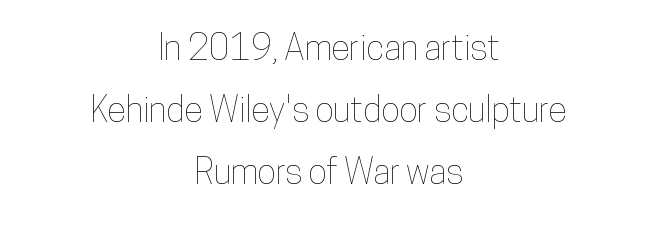
Upright lettering throughout. Horizontally, the lines are justified to the midpoint only. The baseline area is clear. A typesetter would call this proportional, since set widths differ per character. Between one letter and the next there's only the usual sliver of space.
